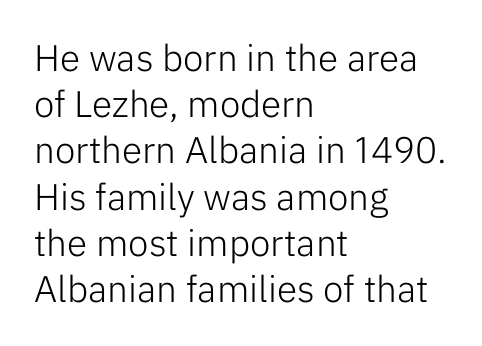
{"serif": "no", "italic": "no", "bold": "no", "weight": "light", "width": "normal", "stroke_contrast": "low", "x_height": "medium", "monospaced": "no", "underline": "no", "align": "left", "line_spacing": "normal", "line_spacing_ratio": 1.25, "letter_spacing": "normal", "letter_spacing_em": 0.0, "glyph_px": 37}
